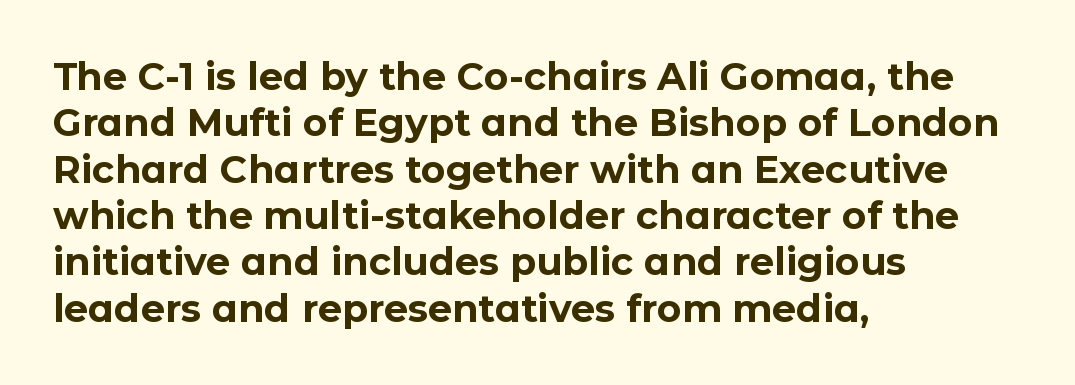
{"serif": "no", "italic": "no", "bold": "yes", "weight": "bold", "width": "normal", "stroke_contrast": "low", "x_height": "medium", "monospaced": "no", "underline": "no", "align": "left", "line_spacing_ratio": 1.22, "letter_spacing": "normal", "letter_spacing_em": 0.0, "glyph_px": 38}
